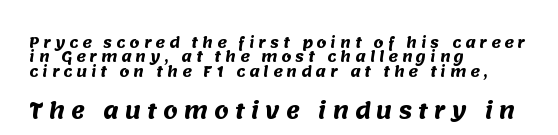
What's the leading like? Squeezed, with rows nearly overlapping. The gap between lines stays unmarked. The lower block of text is set noticeably larger than the block above it. A typesetter would call this heavily tracked-out type. Is the type bold? Yes — the strokes are clearly thick and heavy.
